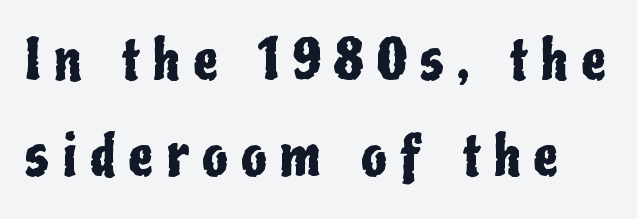
Is the letter spacing exaggerated? Yes — the characters are pushed far apart. The rendering uses natural spacing where letterforms have individual widths. The letters carry no serifs — their stems end cleanly without finishing strokes. Anything drawn beneath the words? Only blank space. A roman cut, with each character standing at attention.
